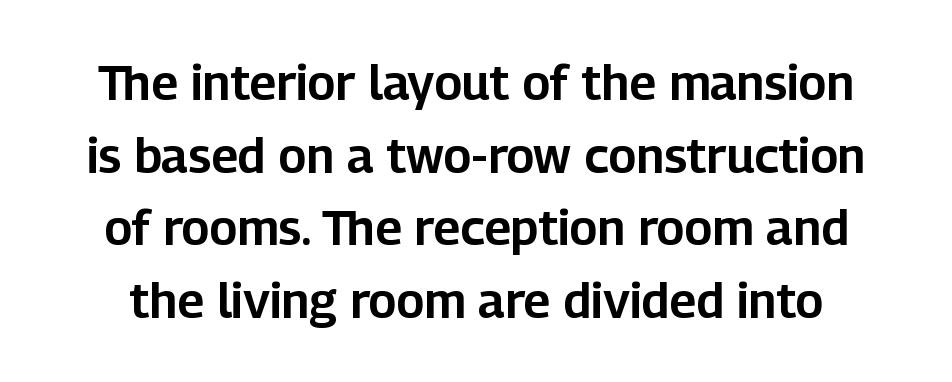
The image shows 49 px sans-serif type, upright; set normal line spacing (1.48x), normal letter spacing, not underlined; low stroke contrast and a medium x-height.
